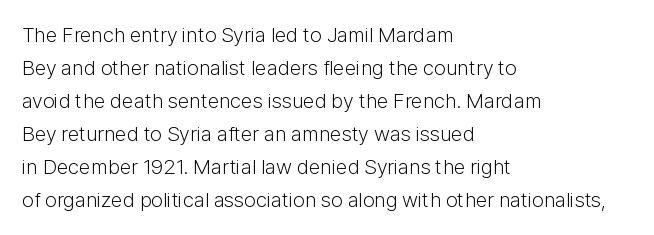
{"italic": "no", "bold": "no", "underline": "no", "align": "left", "line_spacing": "normal", "line_spacing_ratio": 1.57, "letter_spacing": "normal", "letter_spacing_em": 0.0, "glyph_px": 21}
